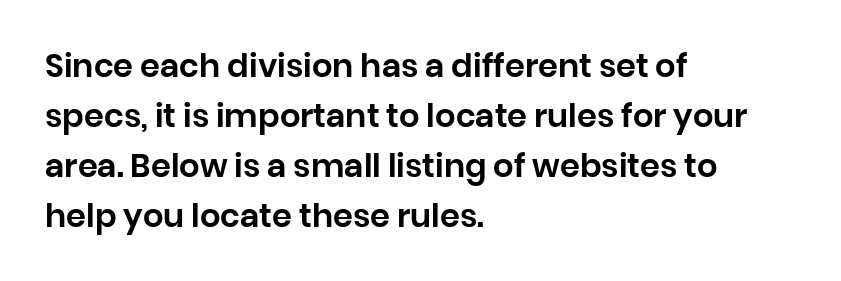
The image shows 32 px sans-serif type, upright; set left-aligned, normal line spacing (1.56x), normal letter spacing, not underlined; low stroke contrast and a large x-height.
